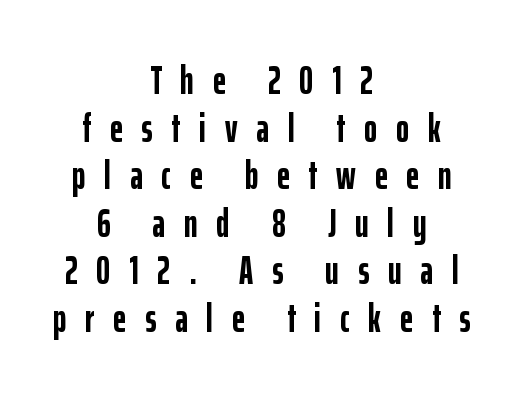
{"serif": "no", "italic": "no", "bold": "yes", "weight": "semibold", "width": "condensed", "stroke_contrast": "low", "x_height": "medium", "monospaced": "no", "underline": "no", "align": "center", "line_spacing_ratio": 1.19, "letter_spacing": "wide", "letter_spacing_em": 0.47, "glyph_px": 40}
